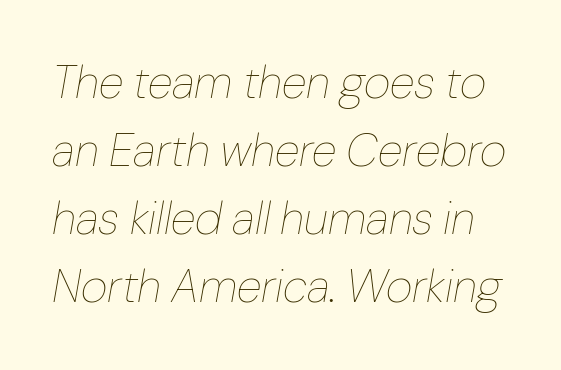
This sample uses plain, unmodified letter spacing. The line-height multiplier appears to be the usual default. The words here are not underlined. The face used here is proportionally spaced, like ordinary book or web type. Designer's note — italics engaged.
